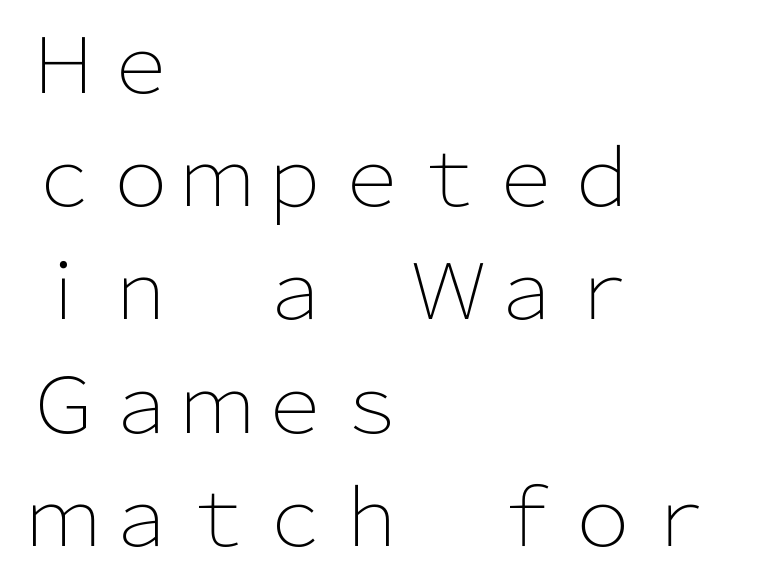
{"serif": "no", "italic": "no", "bold": "no", "weight": "light", "width": "normal", "stroke_contrast": "low", "x_height": "medium", "monospaced": "no", "underline": "no", "align": "left", "line_spacing": "normal", "line_spacing_ratio": 1.47, "letter_spacing": "normal", "letter_spacing_em": 0.0, "glyph_px": 77}
